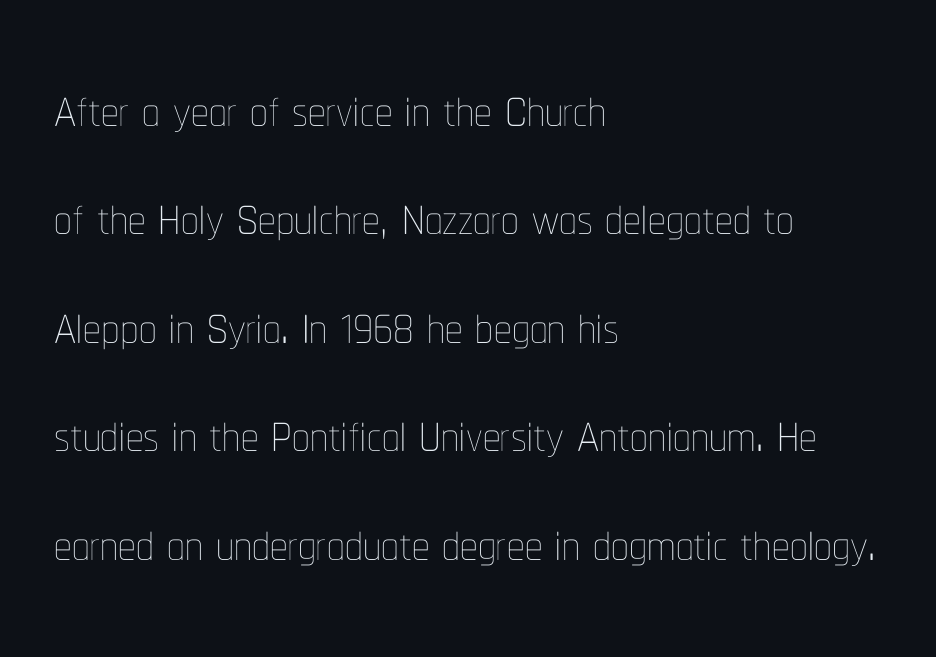
Is the letter spacing exaggerated? No — it looks like the ordinary default. These glyphs show unthickened strokes, regular width or finer. The letters advance in unequal steps, a hallmark of proportional type. Summary of vertical rhythm: regular, with standard interline spacing. Style check: upright. Check the space under the baseline: it is left empty.
